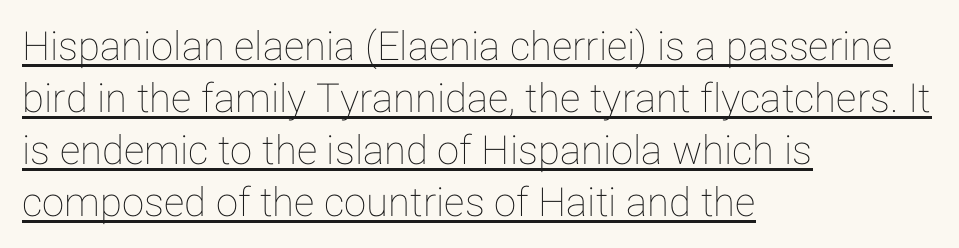
{"italic": "no", "width": "normal", "stroke_contrast": "low", "x_height": "medium", "monospaced": "no", "underline": "yes", "align": "left", "line_spacing": "normal", "line_spacing_ratio": 1.3, "letter_spacing": "normal", "letter_spacing_em": 0.0, "glyph_px": 40}
